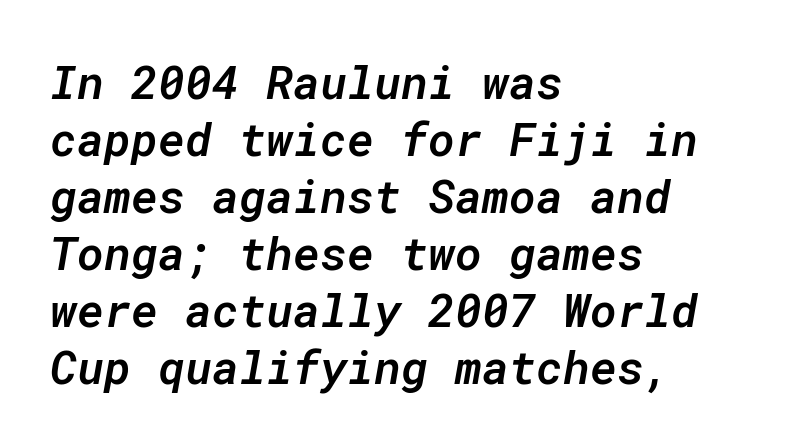
{"italic": "yes", "lean": "right", "slant_degrees": 10, "bold": "semi", "weight": "semibold", "width": "normal", "stroke_contrast": "low", "x_height": "medium", "monospaced": "yes", "underline": "no", "align": "left", "line_spacing_ratio": 1.24, "letter_spacing": "normal", "letter_spacing_em": 0.0, "glyph_px": 46}
